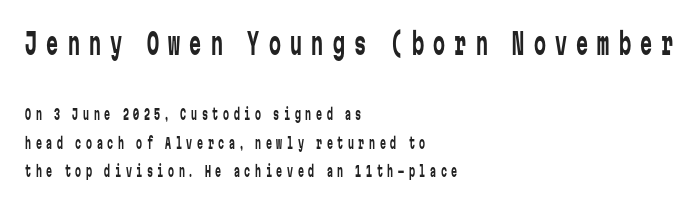
The image shows 30 px regular-weight, condensed sans-serif type, upright, monospaced; set left-aligned, line spacing 1.88x, unusually wide letter spacing (+0.31 em), not underlined; the first (top) block is 2.0x larger; low stroke contrast and a medium x-height.
